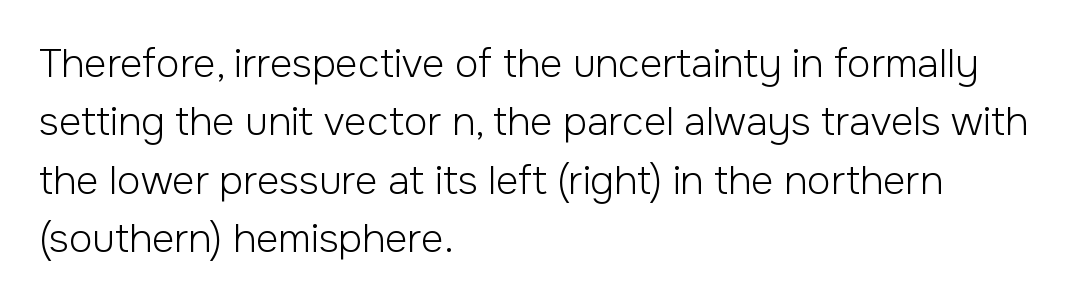
{"serif": "no", "italic": "no", "bold": "no", "weight": "light", "width": "normal", "stroke_contrast": "low", "x_height": "medium", "monospaced": "no", "underline": "no", "align": "left", "line_spacing": "normal", "line_spacing_ratio": 1.5, "letter_spacing": "normal", "letter_spacing_em": 0.0, "glyph_px": 39}
